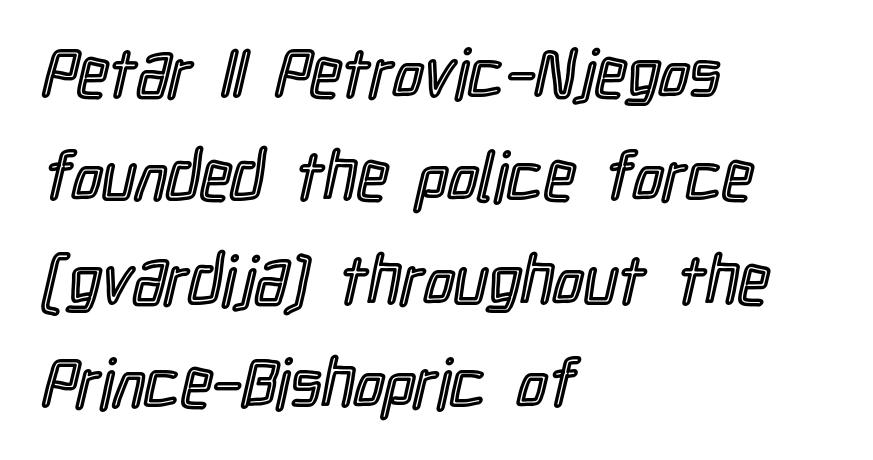
Q: Is the text italic (slanted)? A: Yes.
Q: Is the text underlined? A: No.
Q: How is the paragraph aligned? A: Left-aligned.
Q: Is the spacing between letters normal or unusually wide? A: Normal.
Q: Is the spacing between lines tight, normal or loose? A: Normal.
Q: Width (condensed, normal, or wide)? A: Condensed.
Q: x-height? A: Medium.
Q: Monospaced? A: No.
